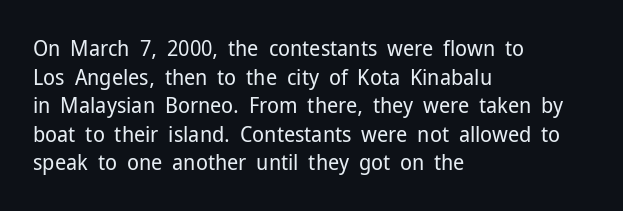
{"italic": "no", "bold": "no", "underline": "no", "align": "left", "line_spacing": "normal", "line_spacing_ratio": 1.3, "letter_spacing": "normal", "letter_spacing_em": 0.0, "glyph_px": 22}
